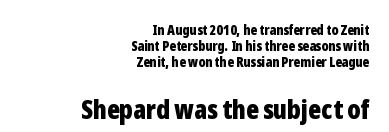
{"italic": "no", "bold": "yes", "underline": "no", "align": "right", "line_spacing": "tight", "line_spacing_ratio": 1.15, "letter_spacing": "normal", "letter_spacing_em": 0.0, "larger_block": "second", "size_ratio": 1.93, "glyph_px": 27}
